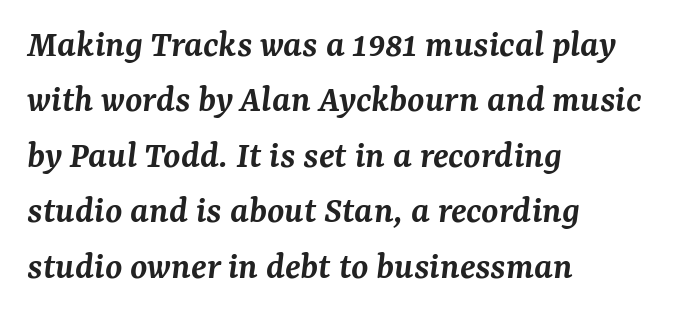
The image shows 39 px semibold serif type, italic (leaning right); set left-aligned, normal line spacing (1.42x), normal letter spacing, not underlined; medium stroke contrast and a medium x-height.
